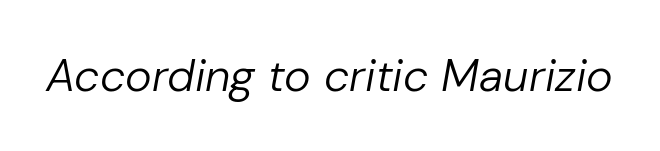
Q: Is the text bold? A: No.
Q: Is the text italic (slanted)? A: Yes, it leans right by about 10 degrees.
Q: Is the text underlined? A: No.
Q: Is the spacing between letters normal or unusually wide? A: Normal.
Q: Width (condensed, normal, or wide)? A: Normal.
Q: Stroke contrast? A: Low.
Q: x-height? A: Medium.
Q: Monospaced? A: No.
